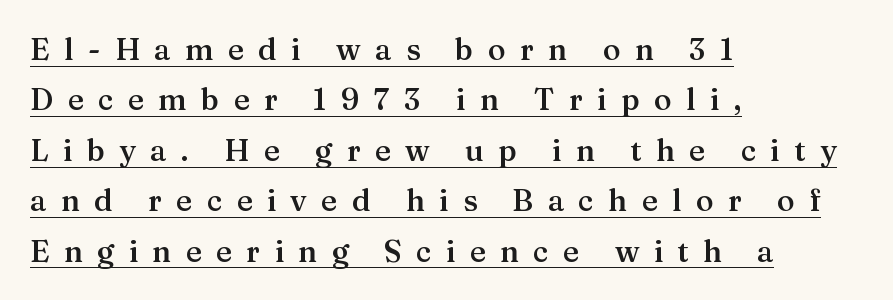
The characters look somewhat weighty, a semibold short of true bold. How are the letters spaced? Widely, with obvious added tracking. Check the space under the baseline: a stroke is drawn there. Each letter keeps its own natural width here, so spacing adapts to shape. The text was rendered using a seriffed face with decorative stroke endings.
